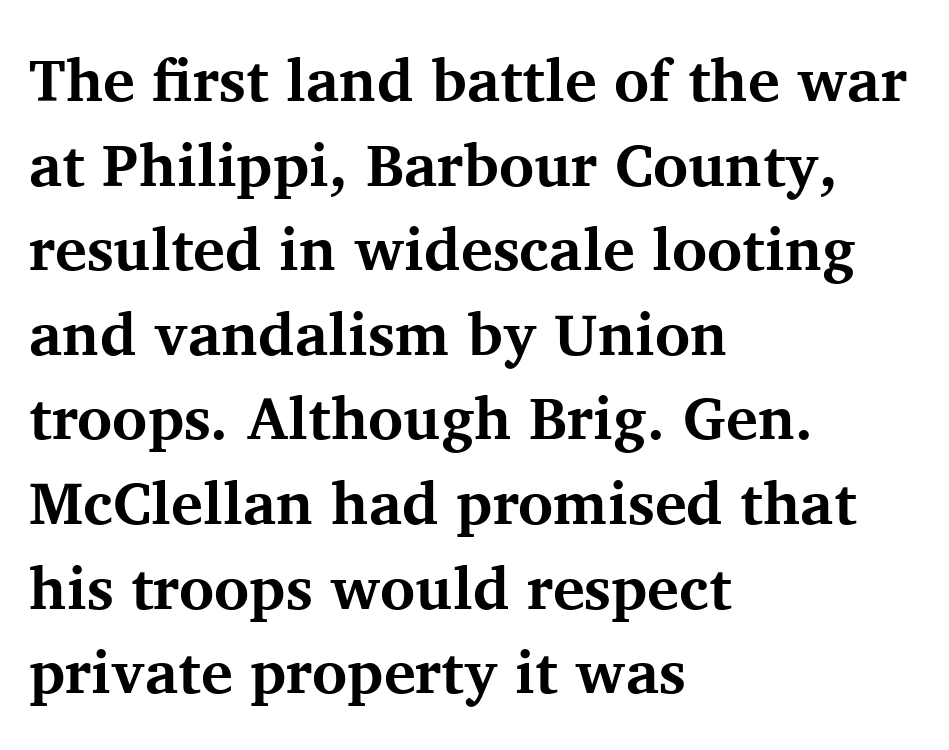
The image shows 60 px bold serif type, upright; set left-aligned, normal line spacing (1.41x), normal letter spacing, not underlined; medium stroke contrast and a medium x-height.
